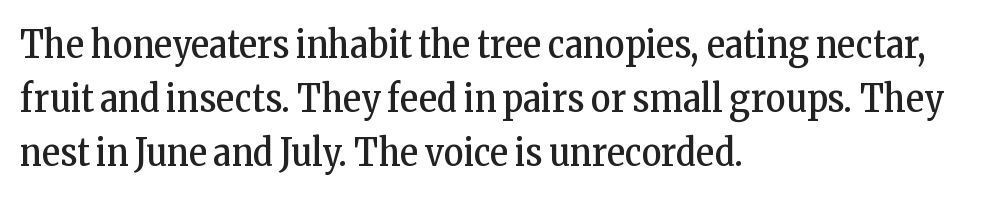
The image shows 38 px regular-weight, condensed serif type, upright; set left-aligned, normal line spacing (1.42x), normal letter spacing, not underlined; low stroke contrast and a medium x-height.
